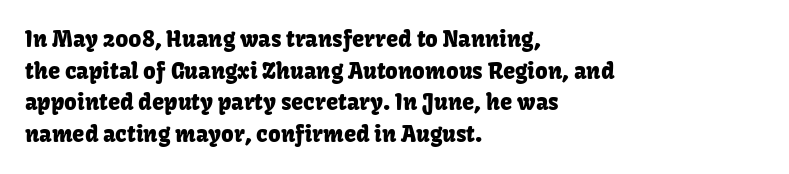
Ordinary non-slanted type is in use. Letter spacing: default. This sample is left-justified, so line endings fall wherever the words run out. Underline: absent. Successive baselines arrive at the customary interval.
